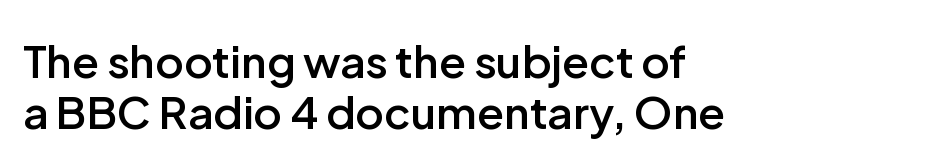
{"serif": "no", "italic": "no", "bold": "semi", "weight": "semibold", "width": "normal", "stroke_contrast": "low", "x_height": "medium", "monospaced": "no", "underline": "no", "align": "left", "line_spacing_ratio": 1.17, "letter_spacing": "normal", "letter_spacing_em": 0.0, "glyph_px": 44}
